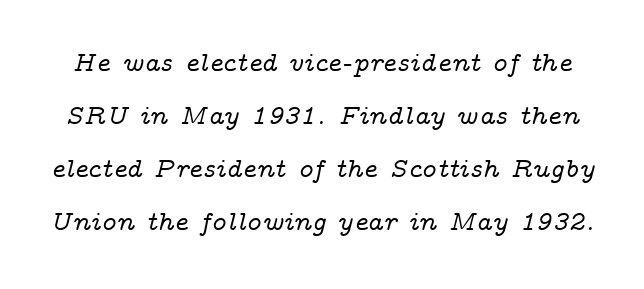
Rows of type keep a wide berth in the vertical direction. The tracking reads as untouched default to a designer's eye. Just letters on the line, the space beneath them empty. Italic: yes, the glyphs are oblique.
